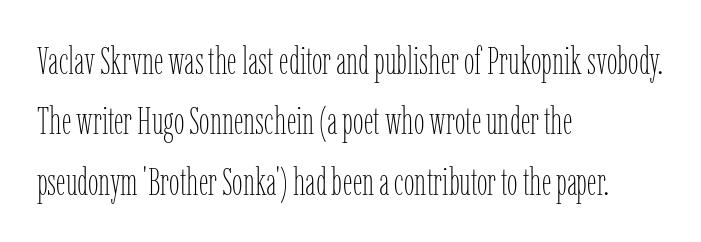
Proportional: the letters do not fall into vertical columns. Does the copy run flush right? No — it runs flush left. Italic: no, the glyphs are upright roman. Between one letter and the next there's only the usual sliver of space.
